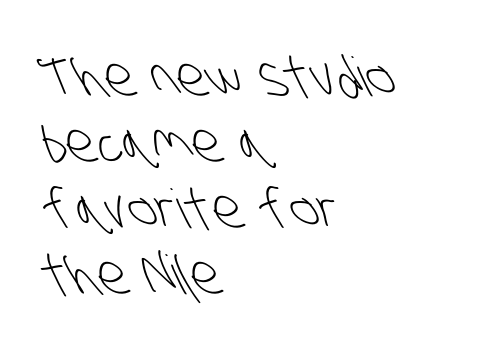
The image shows 54 px light, condensed sans-serif type; set left-aligned, line spacing 1.22x, normal letter spacing, not underlined; low stroke contrast and a large x-height.
